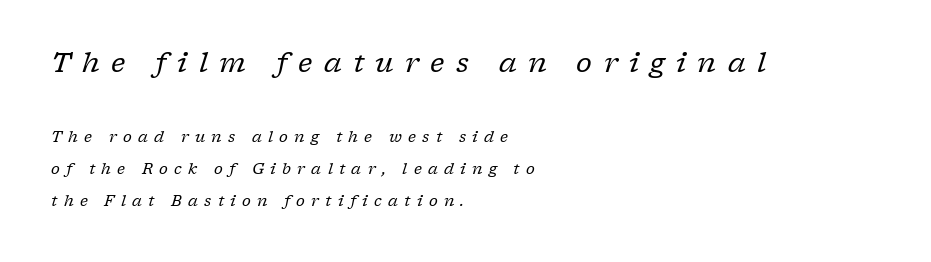
Q: Is the text bold? A: No.
Q: Is the text italic (slanted)? A: Yes, it leans right by about 17 degrees.
Q: Is the text underlined? A: No.
Q: How is the paragraph aligned? A: Left-aligned.
Q: Is the spacing between letters normal or unusually wide? A: Unusually wide.
Q: Is the spacing between lines tight, normal or loose? A: Loose.
Q: Which block of text is set in a larger size, the first (top) or the second (bottom)? A: The first (top) one.
